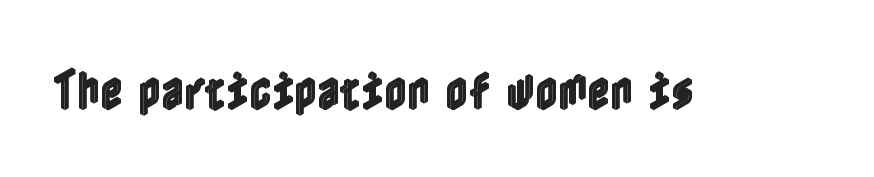
{"italic": "no", "width": "condensed", "x_height": "medium", "underline": "no", "letter_spacing": "normal", "letter_spacing_em": 0.0, "glyph_px": 44}
